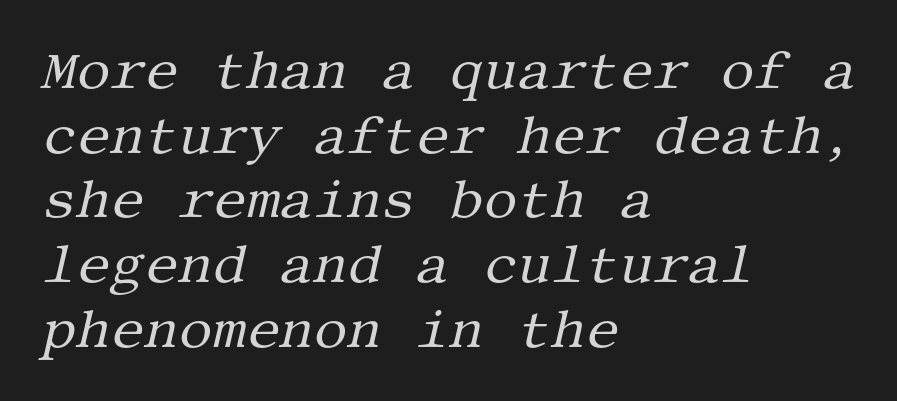
The image shows 53 px regular-weight serif type, italic (leaning right); set left-aligned, line spacing 1.22x, normal letter spacing, not underlined; medium stroke contrast and a large x-height.
